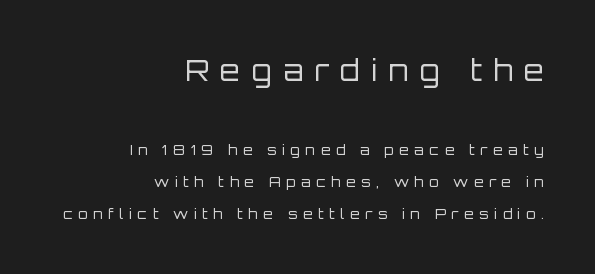
Caption: multi-line text, flush right, ragged left. Do the letters lean? They stand straight. Nobody drew a line under any word here. The rendering uses natural spacing where letterforms have individual widths.
